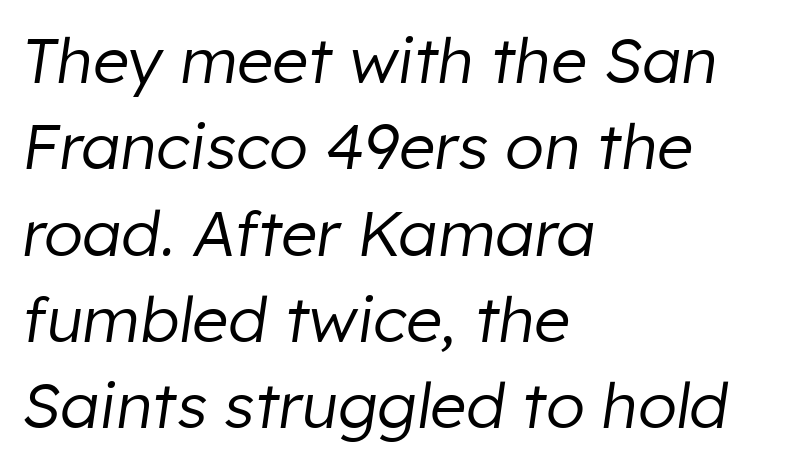
Q: Is the text bold? A: No.
Q: Is the text italic (slanted)? A: Yes, it leans right by about 8 degrees.
Q: Is the text underlined? A: No.
Q: How is the paragraph aligned? A: Left-aligned.
Q: Is the spacing between letters normal or unusually wide? A: Normal.
Q: Is the spacing between lines tight, normal or loose? A: Normal.
Q: Width (condensed, normal, or wide)? A: Normal.
Q: Stroke contrast? A: Low.
Q: x-height? A: Medium.
Q: Monospaced? A: No.
